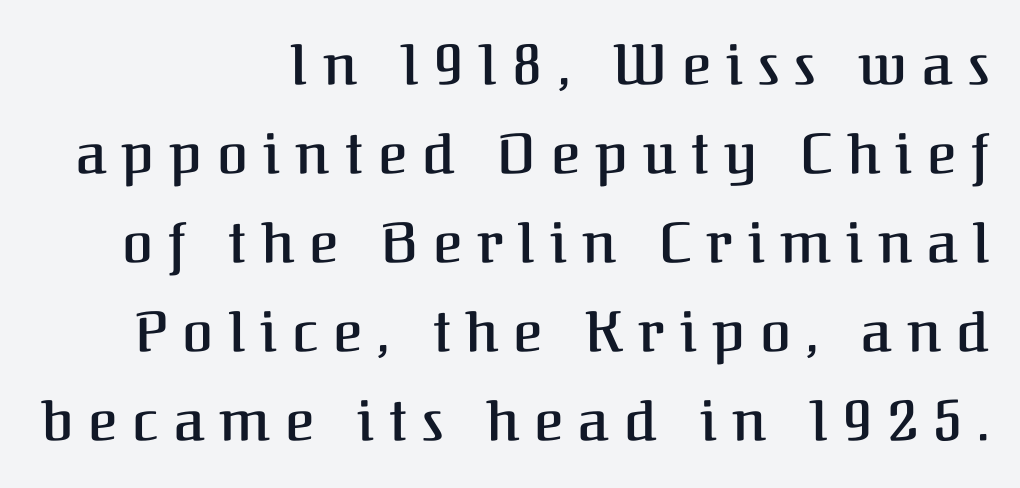
{"serif": "yes", "italic": "no", "bold": "semi", "weight": "semibold", "width": "normal", "stroke_contrast": "medium", "x_height": "medium", "monospaced": "no", "underline": "no", "align": "right", "line_spacing": "normal", "line_spacing_ratio": 1.59, "letter_spacing": "wide", "letter_spacing_em": 0.27, "glyph_px": 56}
